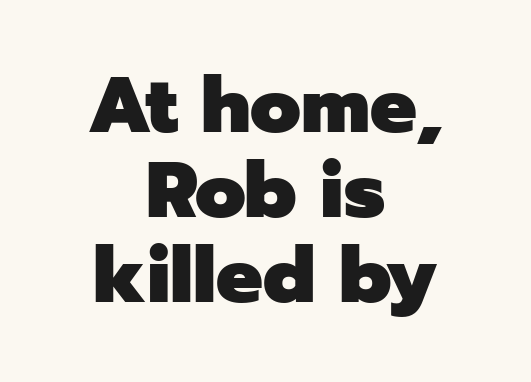
Is this a sans? Yes — the strokes have no serifs. The letters stand upright; this is a roman face. Do the characters align in a grid? No, the font is proportional. Does the copy run flush right? No — it is centered line by line. Students, note that the glyphs here touch the page at normal intervals.
